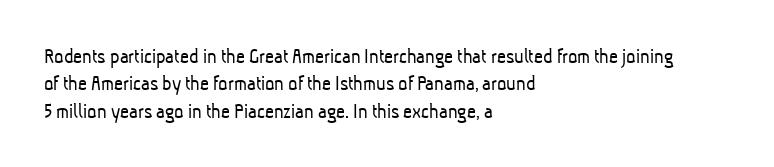
{"bold": "no", "underline": "no", "align": "left", "line_spacing": "normal", "line_spacing_ratio": 1.25, "letter_spacing": "normal", "letter_spacing_em": 0.0, "glyph_px": 22}
